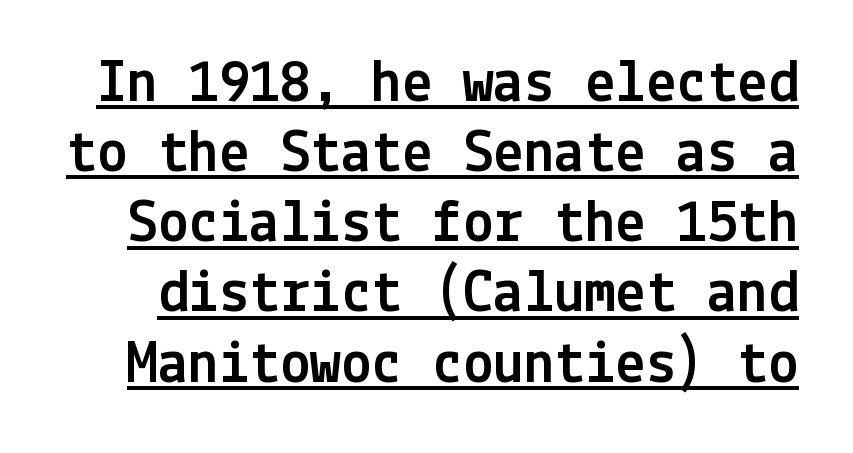
Q: Is the text italic (slanted)? A: No, it is upright.
Q: Is the typeface a serif or a sans-serif typeface? A: Sans-serif.
Q: Is the text underlined? A: Yes.
Q: Is the spacing between letters normal or unusually wide? A: Normal.
Q: Is the spacing between lines tight, normal or loose? A: Tight.
Q: Width (condensed, normal, or wide)? A: Normal.
Q: x-height? A: Medium.
